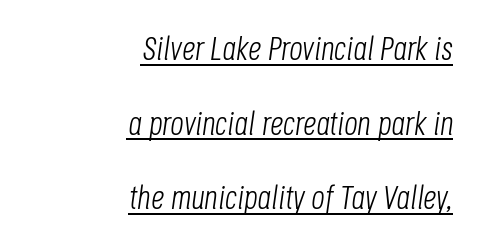
The image shows 33 px light, condensed type, italic (leaning right); set right-aligned, loose line spacing (2.26x), normal letter spacing, underlined; low stroke contrast and a large x-height.
